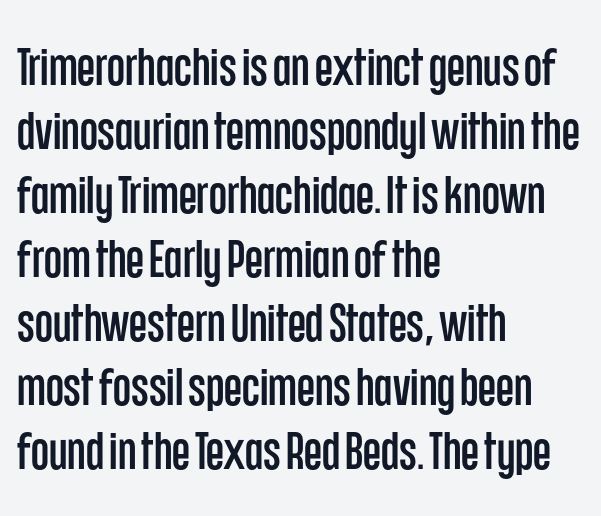
The image shows 52 px condensed sans-serif type, upright; set left-aligned, line spacing 1.23x, normal letter spacing, not underlined; low stroke contrast and a large x-height.
